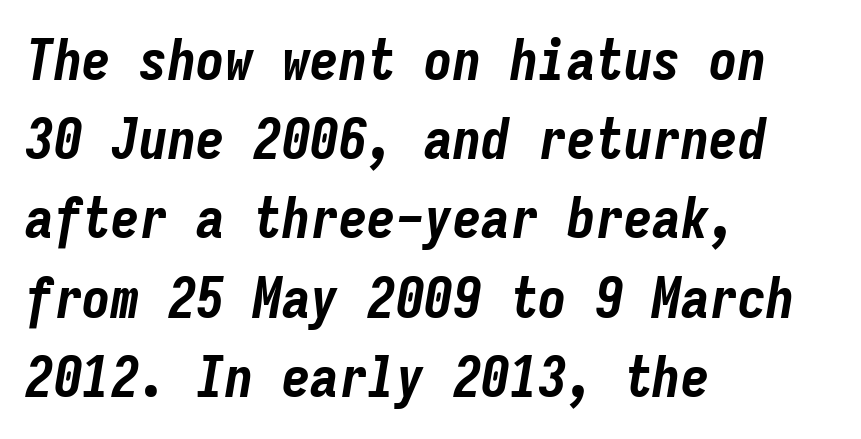
{"italic": "yes", "lean": "right", "slant_degrees": 9, "bold": "yes", "weight": "bold", "width": "condensed", "stroke_contrast": "low", "x_height": "medium", "monospaced": "yes", "underline": "no", "align": "left", "line_spacing": "normal", "line_spacing_ratio": 1.39, "letter_spacing": "normal", "letter_spacing_em": 0.0, "glyph_px": 57}
